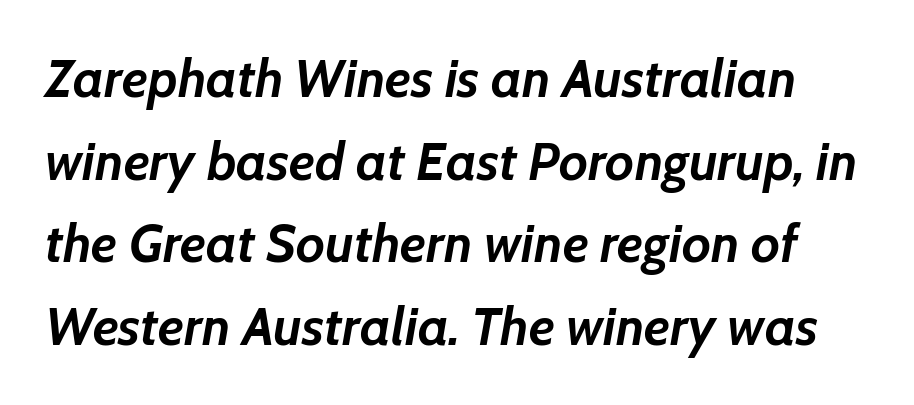
Rendered with sloped, italic letterforms. Tracking value appears to be zero — textbook default spacing. The passage shown is emphatically bold. Glance below the letters and you will spot only blank space. The block of text has a typical density, with ordinary space between rows. Varying glyph widths throughout — classic text-font behaviour.
